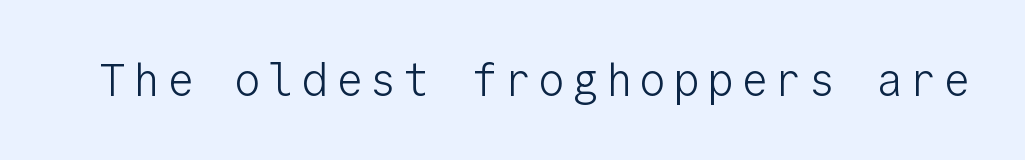
{"serif": "no", "italic": "no", "bold": "no", "weight": "light", "width": "normal", "stroke_contrast": "low", "x_height": "medium", "monospaced": "yes", "underline": "no", "glyph_px": 45}
